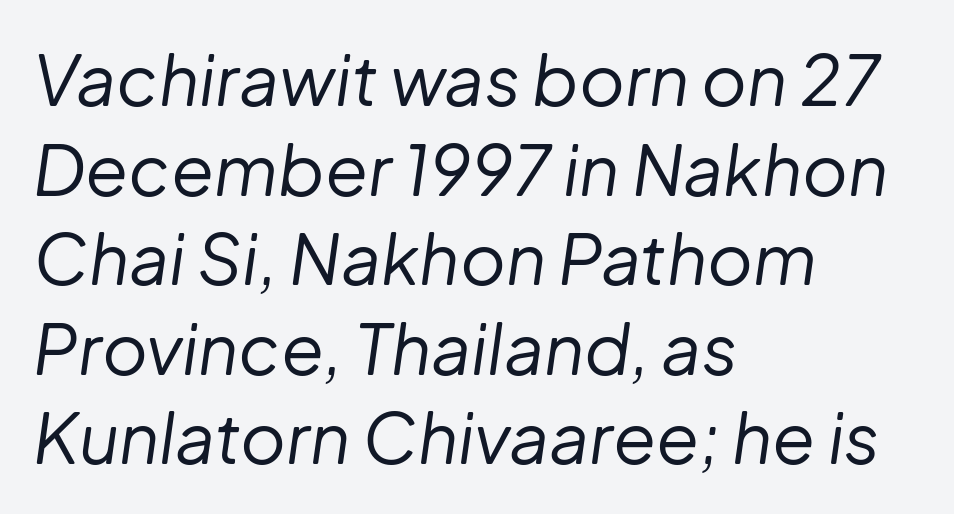
Q: Is the text bold? A: No.
Q: Is the text italic (slanted)? A: Yes, it leans right by about 8 degrees.
Q: Is the text underlined? A: No.
Q: How is the paragraph aligned? A: Left-aligned.
Q: Is the spacing between letters normal or unusually wide? A: Normal.
Q: Is the spacing between lines tight, normal or loose? A: Normal.
Q: Width (condensed, normal, or wide)? A: Normal.
Q: Stroke contrast? A: Low.
Q: x-height? A: Medium.
Q: Monospaced? A: No.
